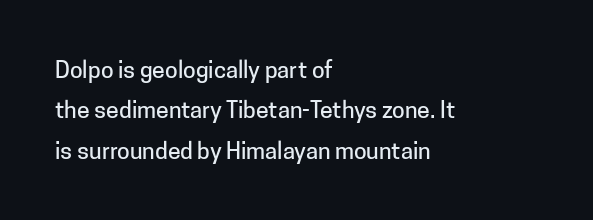
Default kerning and tracking; the words read as compact shapes. Horizontally, the lines are justified to the leading edge only. The baseline area is clear. Nope, not italic — everything's standing straight.
